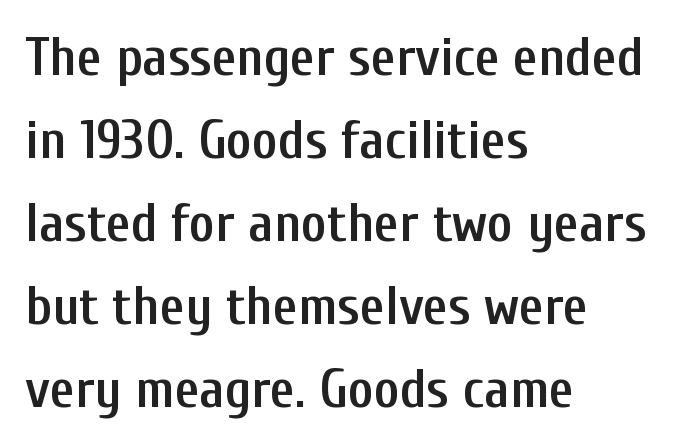
This is the in-between weight designers call semibold or demi. The letters carry no serifs — their stems end cleanly without finishing strokes. Every row of glyphs begins at an identical x-position on the left. Each word holds together tightly as a unit, with standard inter-letter gaps. If you drew a line through each stem, it would be perfectly vertical.
